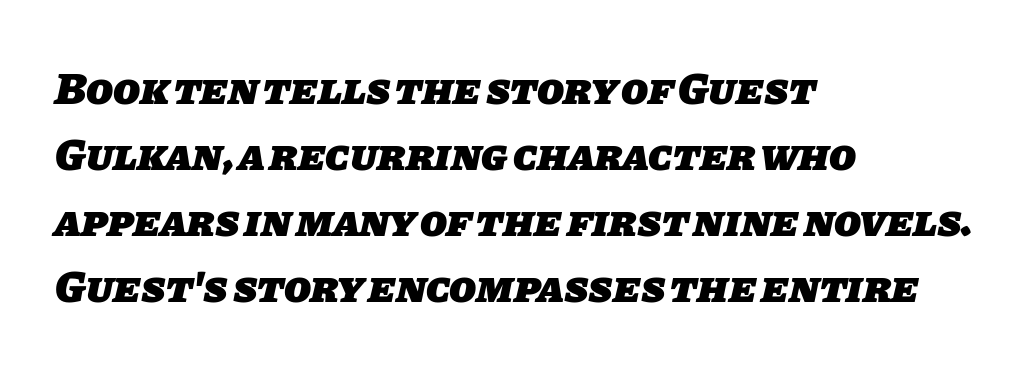
{"bold": "yes", "weight": "heavy", "width": "normal", "stroke_contrast": "low", "x_height": "large", "monospaced": "no", "underline": "no", "align": "left", "line_spacing": "normal", "line_spacing_ratio": 1.5, "letter_spacing": "normal", "letter_spacing_em": 0.0, "glyph_px": 44}
